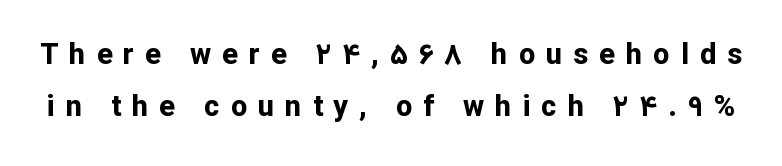
Q: Is the text bold? A: Yes.
Q: Is the text italic (slanted)? A: No, it is upright.
Q: Is the typeface a serif or a sans-serif typeface? A: Sans-serif.
Q: Is the text underlined? A: No.
Q: Is the spacing between letters normal or unusually wide? A: Unusually wide.
Q: Width (condensed, normal, or wide)? A: Normal.
Q: Stroke contrast? A: Low.
Q: x-height? A: Medium.
Q: Monospaced? A: No.
